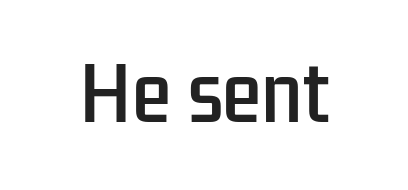
Q: Is the text italic (slanted)? A: No, it is upright.
Q: Is the typeface a serif or a sans-serif typeface? A: Sans-serif.
Q: Is the text underlined? A: No.
Q: Is the spacing between letters normal or unusually wide? A: Normal.
Q: Width (condensed, normal, or wide)? A: Condensed.
Q: Stroke contrast? A: Low.
Q: x-height? A: Medium.
Q: Monospaced? A: No.
